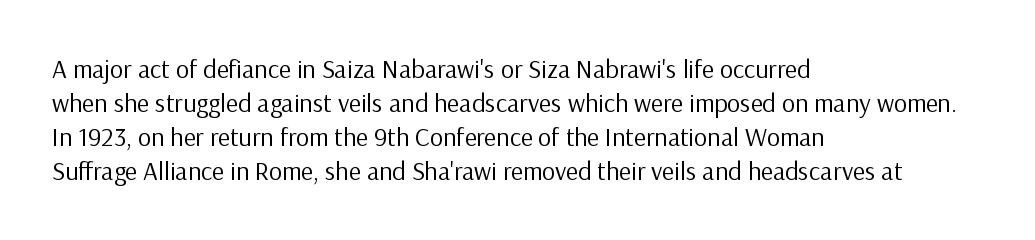
Q: Is the text bold? A: No.
Q: Is the text italic (slanted)? A: No, it is upright.
Q: Is the text underlined? A: No.
Q: How is the paragraph aligned? A: Left-aligned.
Q: Is the spacing between letters normal or unusually wide? A: Normal.
Q: Is the spacing between lines tight, normal or loose? A: Normal.
